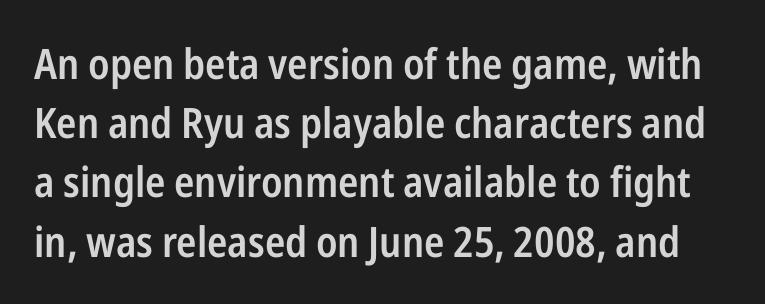
Q: Is the text bold? A: Semi-bold.
Q: Is the text italic (slanted)? A: No, it is upright.
Q: Is the typeface a serif or a sans-serif typeface? A: Sans-serif.
Q: Is the text underlined? A: No.
Q: Is the spacing between letters normal or unusually wide? A: Normal.
Q: Is the spacing between lines tight, normal or loose? A: Normal.
Q: Width (condensed, normal, or wide)? A: Condensed.
Q: Stroke contrast? A: Low.
Q: x-height? A: Medium.
Q: Monospaced? A: No.
